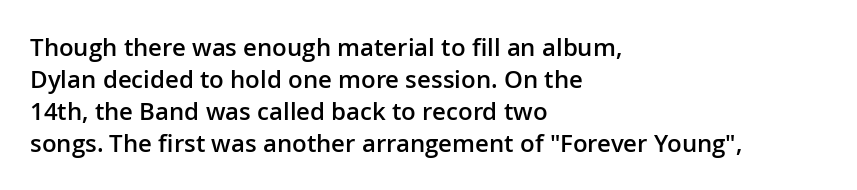
The image shows 24 px text type, upright; set left-aligned, normal line spacing (1.33x), normal letter spacing, not underlined.
